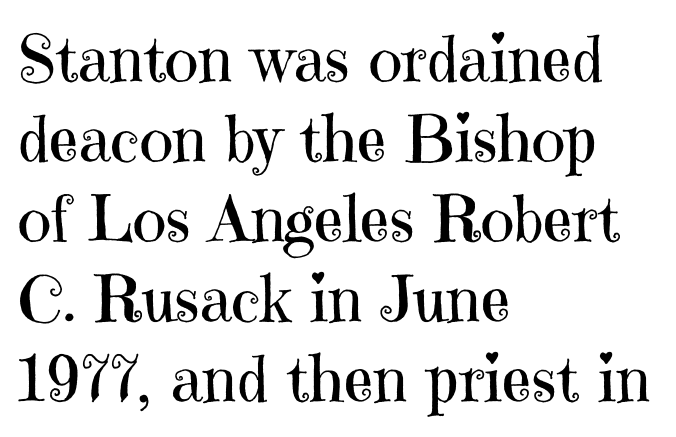
Glyph-to-glyph distance matches everyday printed text. Ascenders rise straight up at ninety degrees. Teacher's note: observe the even left margin — that is flush-left alignment. Heaviness? Minimal to ordinary, like unemphasized prose. Serifs: yes, visible at the terminals of the letterforms.
